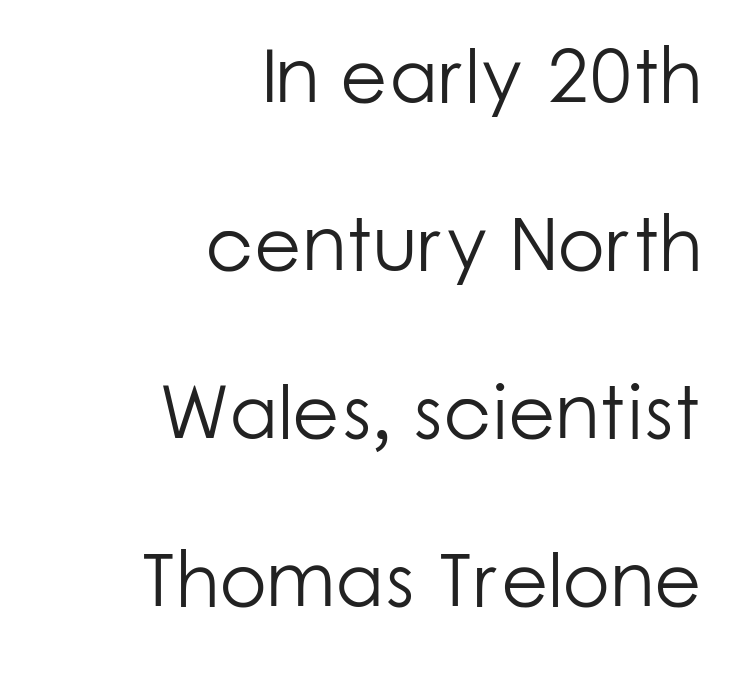
{"serif": "no", "italic": "no", "bold": "no", "weight": "light", "width": "normal", "stroke_contrast": "low", "x_height": "medium", "monospaced": "no", "underline": "no", "align": "right", "line_spacing": "loose", "line_spacing_ratio": 2.18, "letter_spacing": "normal", "letter_spacing_em": 0.0, "glyph_px": 77}
